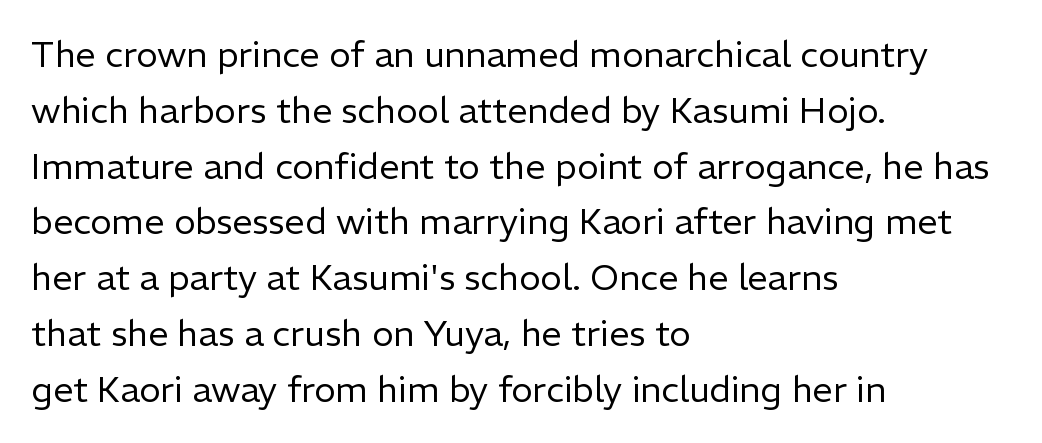
Q: Is the text bold? A: No.
Q: Is the text italic (slanted)? A: No, it is upright.
Q: Is the typeface a serif or a sans-serif typeface? A: Sans-serif.
Q: Is the text underlined? A: No.
Q: How is the paragraph aligned? A: Left-aligned.
Q: Is the spacing between letters normal or unusually wide? A: Normal.
Q: Is the spacing between lines tight, normal or loose? A: Normal.
Q: Width (condensed, normal, or wide)? A: Normal.
Q: Stroke contrast? A: Low.
Q: x-height? A: Medium.
Q: Monospaced? A: No.
